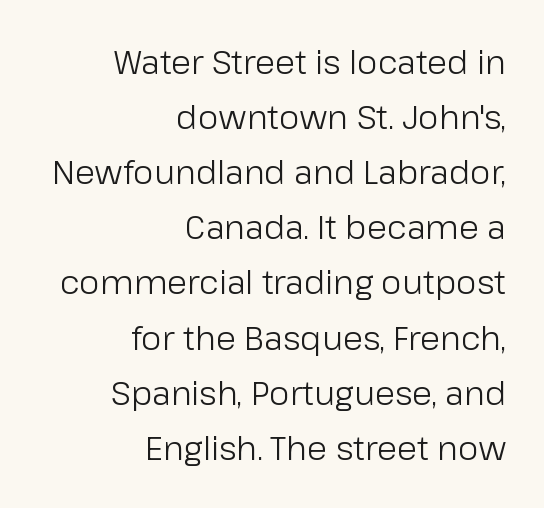
The font sits on the lighter half of the weight spectrum, regular included. Teacher's note: observe the even right margin — that is flush-right alignment. Clear beneath every line of the passage. You could call the tracking neutral — neither tight nor loose.
